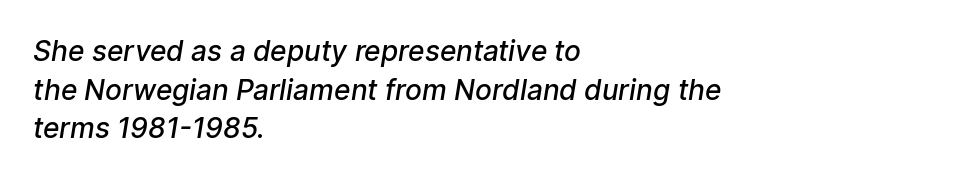
Q: Is the text bold? A: Semi-bold.
Q: Is the typeface a serif or a sans-serif typeface? A: Sans-serif.
Q: Is the text underlined? A: No.
Q: How is the paragraph aligned? A: Left-aligned.
Q: Is the spacing between letters normal or unusually wide? A: Normal.
Q: Is the spacing between lines tight, normal or loose? A: Normal.
Q: Width (condensed, normal, or wide)? A: Normal.
Q: Stroke contrast? A: Low.
Q: x-height? A: Medium.
Q: Monospaced? A: No.
